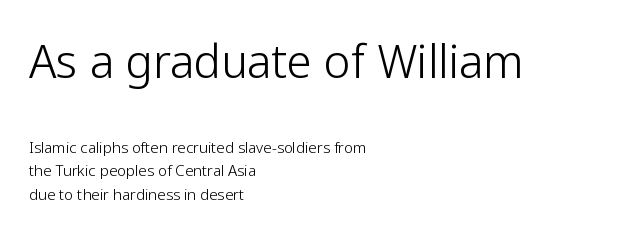
Q: Is the text bold? A: No.
Q: Is the text italic (slanted)? A: No, it is upright.
Q: Is the typeface a serif or a sans-serif typeface? A: Sans-serif.
Q: Is the text underlined? A: No.
Q: How is the paragraph aligned? A: Left-aligned.
Q: Is the spacing between letters normal or unusually wide? A: Normal.
Q: Is the spacing between lines tight, normal or loose? A: Normal.
Q: Which block of text is set in a larger size, the first (top) or the second (bottom)? A: The first (top) one.
Q: Width (condensed, normal, or wide)? A: Normal.
Q: Stroke contrast? A: Low.
Q: x-height? A: Medium.
Q: Monospaced? A: No.
